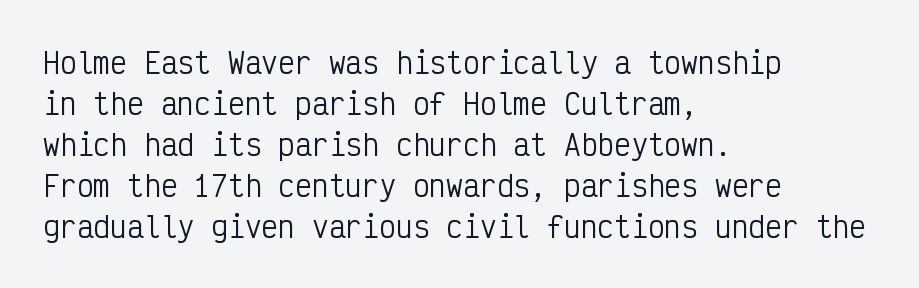
The image shows 28 px regular-weight, condensed sans-serif type, upright, monospaced; set left-aligned, normal line spacing (1.46x), normal letter spacing, not underlined; low stroke contrast and a medium x-height.
